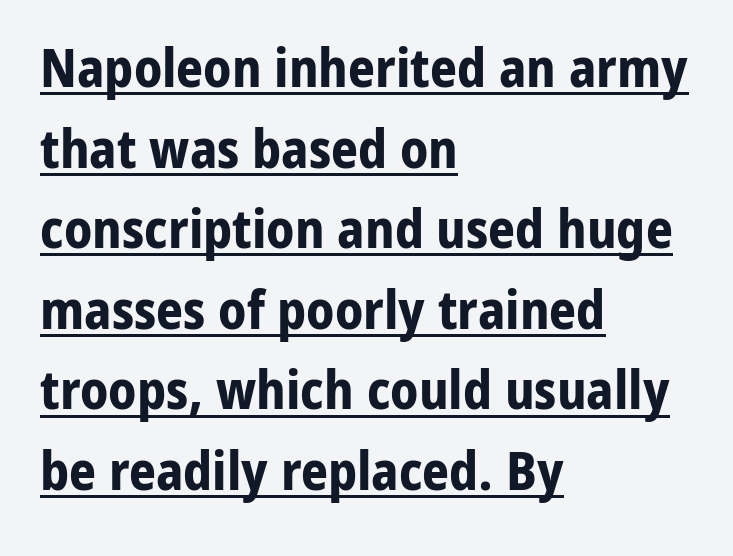
{"serif": "no", "italic": "no", "bold": "yes", "weight": "bold", "width": "normal", "stroke_contrast": "low", "x_height": "medium", "monospaced": "no", "underline": "yes", "align": "left", "line_spacing": "normal", "line_spacing_ratio": 1.52, "letter_spacing": "normal", "letter_spacing_em": 0.0, "glyph_px": 53}
